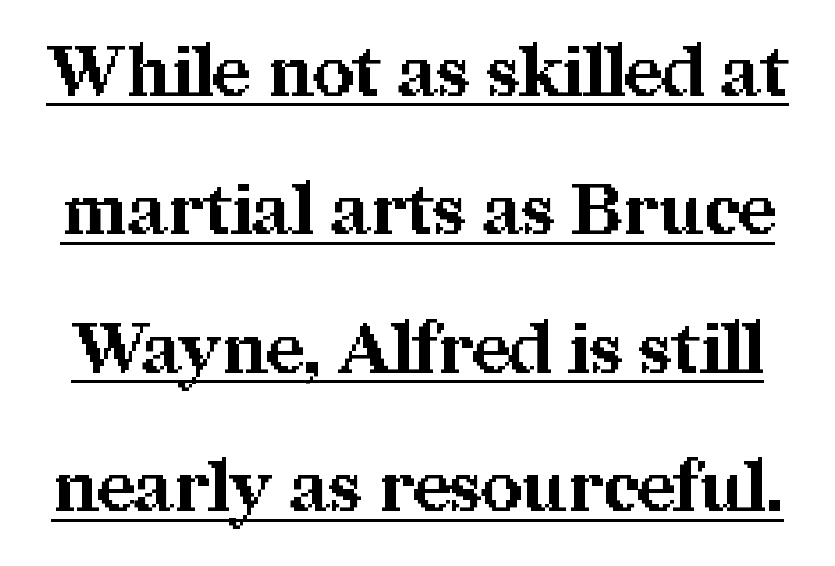
Q: Is the text bold? A: Yes.
Q: Is the text italic (slanted)? A: No, it is upright.
Q: Is the typeface a serif or a sans-serif typeface? A: Serif.
Q: Is the text underlined? A: Yes.
Q: Is the spacing between letters normal or unusually wide? A: Normal.
Q: Is the spacing between lines tight, normal or loose? A: Loose.
Q: Width (condensed, normal, or wide)? A: Normal.
Q: Stroke contrast? A: Medium.
Q: x-height? A: Medium.
Q: Monospaced? A: No.
